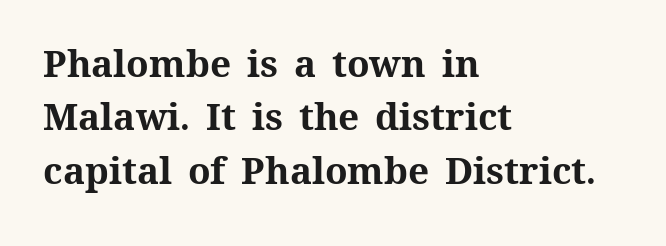
Q: Is the text bold? A: Yes.
Q: Is the text italic (slanted)? A: No, it is upright.
Q: Is the text underlined? A: No.
Q: How is the paragraph aligned? A: Left-aligned.
Q: Is the spacing between letters normal or unusually wide? A: Normal.
Q: Is the spacing between lines tight, normal or loose? A: Normal.
Q: Width (condensed, normal, or wide)? A: Normal.
Q: Stroke contrast? A: Medium.
Q: x-height? A: Medium.
Q: Monospaced? A: No.
